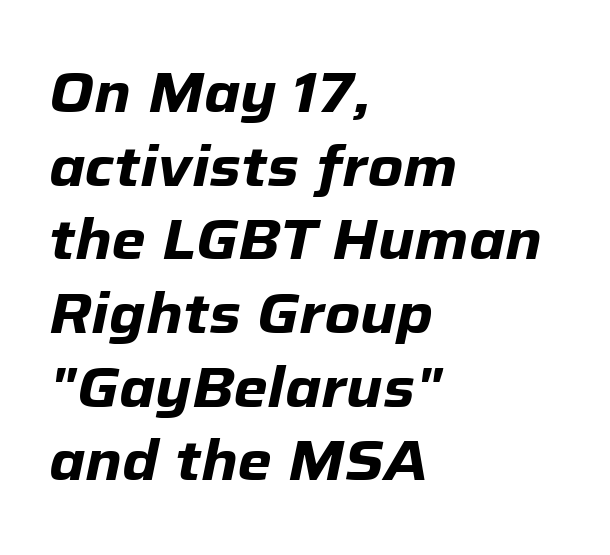
Q: Is the text bold? A: Yes.
Q: Is the text italic (slanted)? A: Yes, it leans right by about 12 degrees.
Q: Is the text underlined? A: No.
Q: How is the paragraph aligned? A: Left-aligned.
Q: Is the spacing between letters normal or unusually wide? A: Normal.
Q: Is the spacing between lines tight, normal or loose? A: Normal.
Q: Width (condensed, normal, or wide)? A: Normal.
Q: Stroke contrast? A: Low.
Q: x-height? A: Medium.
Q: Monospaced? A: No.
